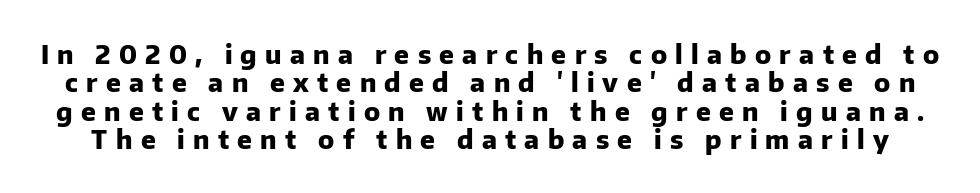
The image shows 26 px bold type, upright; set tight line spacing (1.09x), unusually wide letter spacing (+0.32 em), not underlined.
